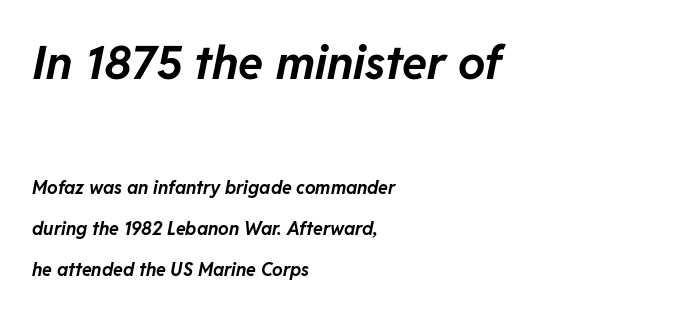
The image shows 46 px bold type, italic (leaning right); set left-aligned, loose line spacing (2.3x), normal letter spacing, not underlined; the first (top) block is 2.56x larger; low stroke contrast and a medium x-height.
